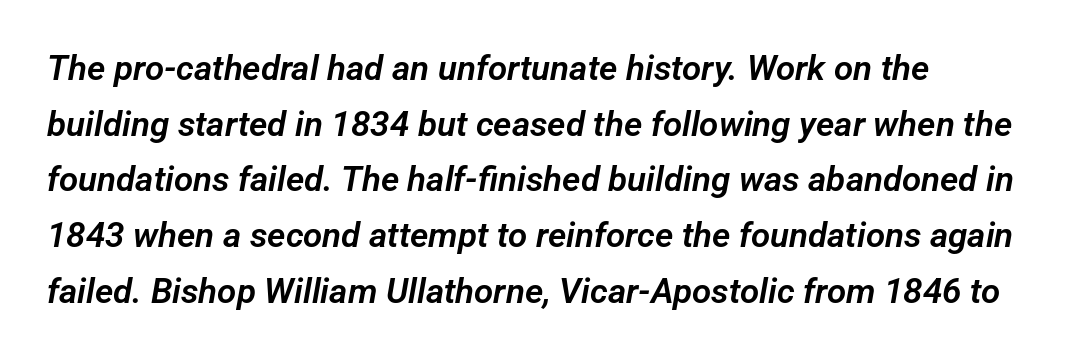
This rendering features lettering with no underline. Here the designer chose a conventional face with non-uniform glyph widths. What kind of face is this? One without serifs — a sans. In terms of leading, this rendering sits right in the middle. Each line starts at the same left margin while the right side varies.
